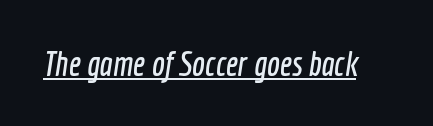
Is this a fixed-width face? No — the glyphs have proportional, varying widths. Inter-character spacing is left at the font's built-in metrics. Letterform terminals end flat and unadorned throughout the passage. A typographer would call this underscored text.
